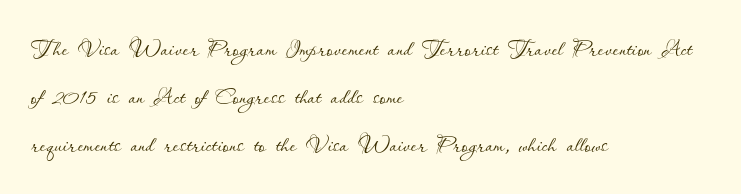
The image shows 31 px thin type; set left-aligned, normal line spacing (1.55x), normal letter spacing, not underlined; low stroke contrast and a small x-height.
